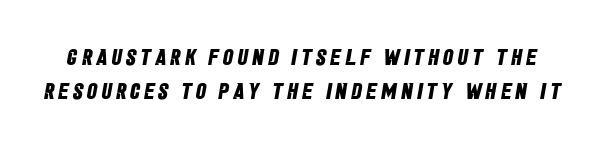
The image shows 23 px bold type; set normal line spacing (1.49x), not underlined.
